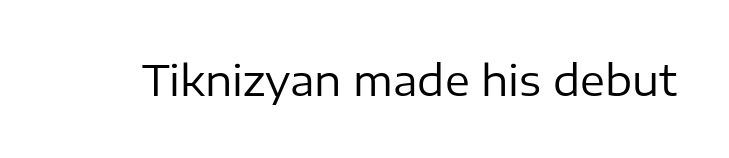
Q: Is the text bold? A: No.
Q: Is the text italic (slanted)? A: No, it is upright.
Q: Is the typeface a serif or a sans-serif typeface? A: Sans-serif.
Q: Is the text underlined? A: No.
Q: Is the spacing between letters normal or unusually wide? A: Normal.
Q: Width (condensed, normal, or wide)? A: Normal.
Q: Stroke contrast? A: Low.
Q: x-height? A: Medium.
Q: Monospaced? A: No.
